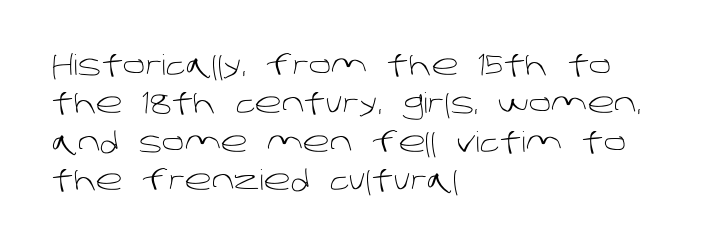
To sum up the face: it is a sans, with no serifs. A clean baseline with only descenders dipping below it. Looks like regular typesetting: each glyph gets only the width it needs. Does extra space separate the letters? No, they use regular spacing.
